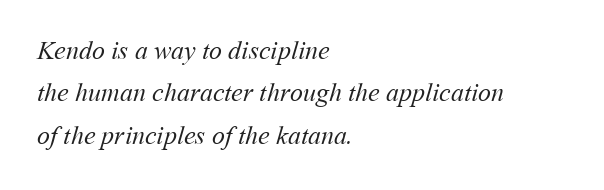
The image shows 26 px text type; set left-aligned, normal line spacing (1.63x), normal letter spacing, not underlined.
